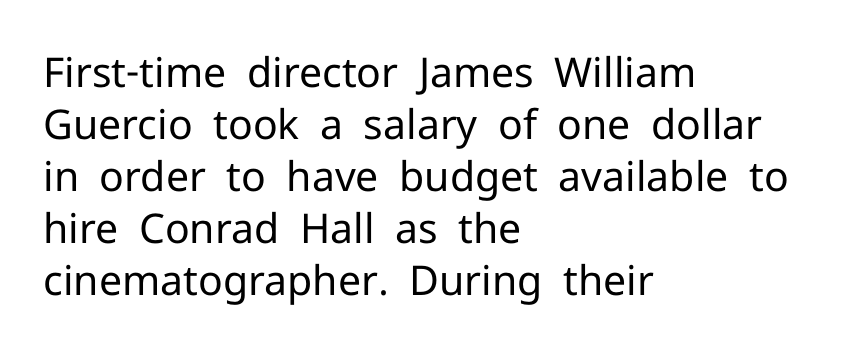
{"serif": "no", "italic": "no", "bold": "no", "weight": "regular", "width": "normal", "stroke_contrast": "low", "x_height": "medium", "monospaced": "no", "underline": "no", "align": "left", "line_spacing": "normal", "line_spacing_ratio": 1.27, "letter_spacing": "normal", "letter_spacing_em": 0.0, "glyph_px": 41}
